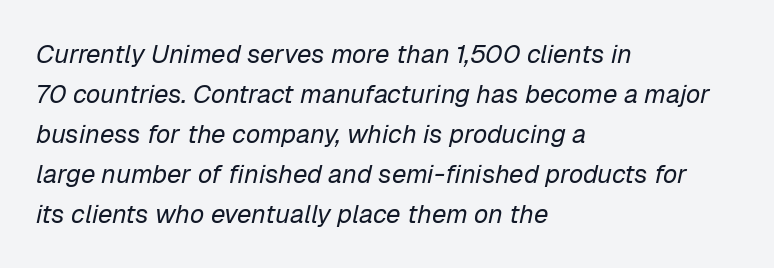
The image shows 26 px text type, italic (leaning right); set left-aligned, normal line spacing (1.54x), normal letter spacing, not underlined.
